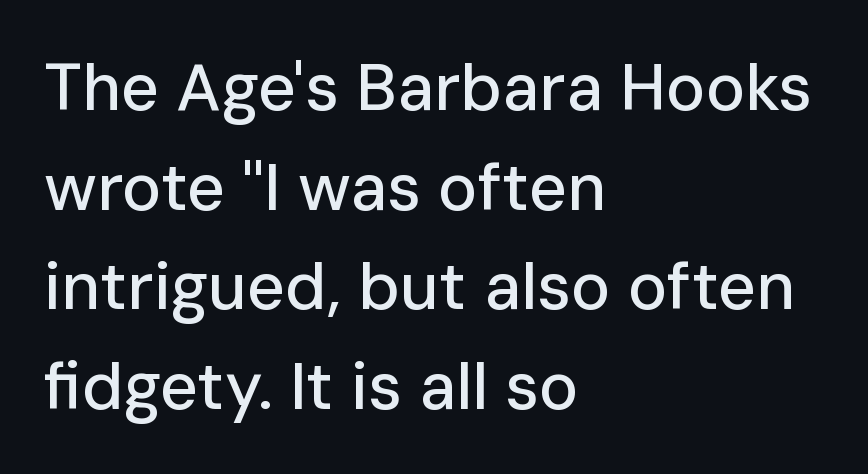
Q: Is the text italic (slanted)? A: No, it is upright.
Q: Is the typeface a serif or a sans-serif typeface? A: Sans-serif.
Q: Is the text underlined? A: No.
Q: How is the paragraph aligned? A: Left-aligned.
Q: Is the spacing between letters normal or unusually wide? A: Normal.
Q: Is the spacing between lines tight, normal or loose? A: Normal.
Q: Width (condensed, normal, or wide)? A: Normal.
Q: Stroke contrast? A: Low.
Q: x-height? A: Medium.
Q: Monospaced? A: No.
